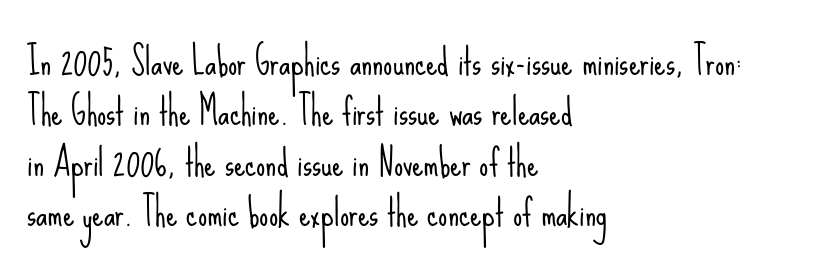
Note the varied advance widths — an 'i' is clearly narrower than an 'm'. Each new line begins a customary step beneath the previous one. Does the type have serifs? No, each stem ends abruptly. Think standard paragraph weight, or any step lighter than that. There is no visible air inserted between adjacent glyphs.
